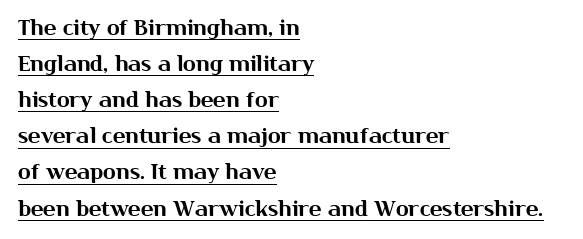
Has an underline been added? It has. A classic flush-left, rag-right setting is used for this passage. Look at the tracking — it's just the regular setting, nothing added. The specimen reads as upright at a glance.
